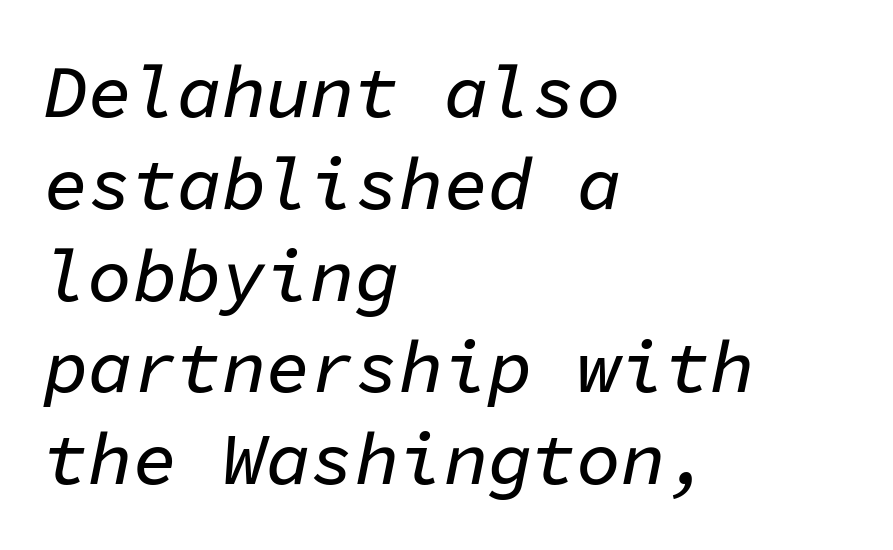
The image shows 74 px text type, italic (leaning right), monospaced; set left-aligned, line spacing 1.24x, normal letter spacing, not underlined; low stroke contrast and a medium x-height.
